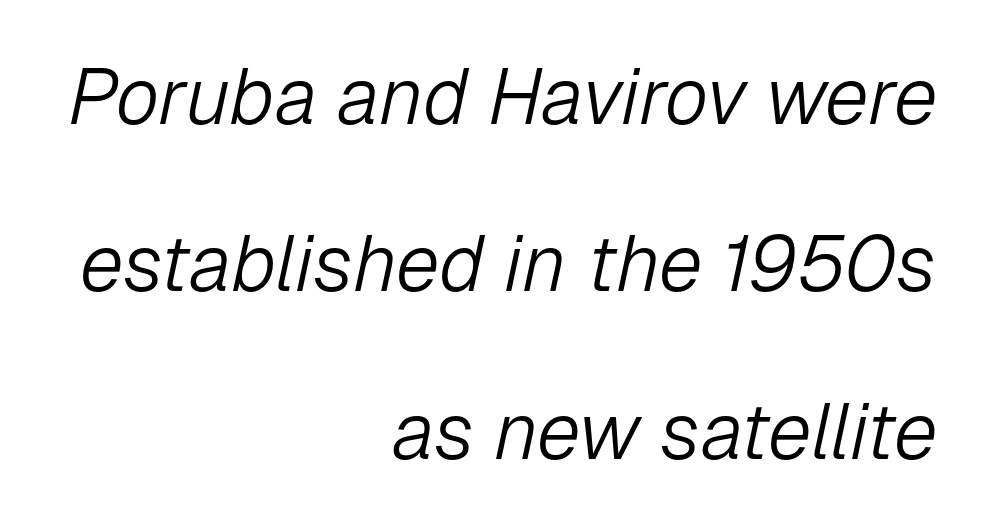
Q: Is the text bold? A: No.
Q: Is the text italic (slanted)? A: Yes, it leans right by about 12 degrees.
Q: Is the text underlined? A: No.
Q: How is the paragraph aligned? A: Right-aligned.
Q: Is the spacing between letters normal or unusually wide? A: Normal.
Q: Is the spacing between lines tight, normal or loose? A: Loose.
Q: Width (condensed, normal, or wide)? A: Normal.
Q: Stroke contrast? A: Low.
Q: x-height? A: Medium.
Q: Monospaced? A: No.
